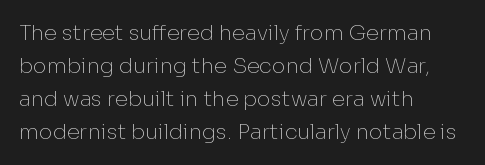
No italicization has been applied; the sample stays upright. This rendering features lettering with no underline. Summary of weight: not heavy and not bold. The typesetter chose a ragged-right arrangement here. The vertical gap from one line to the next is medium.
